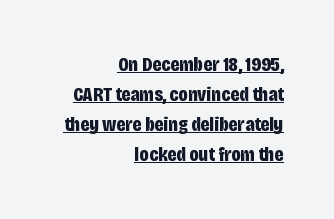
Ordinary non-slanted type is in use. Teacher's note: observe the even right margin — that is flush-right alignment. In terms of leading, this rendering sits right in the middle. Between one letter and the next there's only the usual sliver of space.
